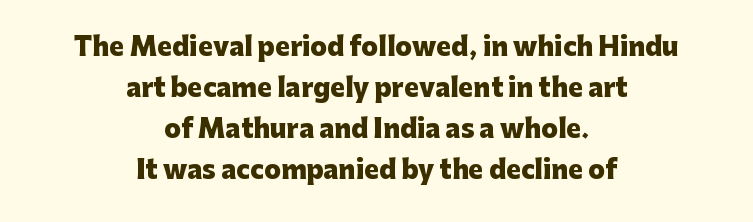
The image shows 25 px bold type, upright; set centered, normal line spacing (1.64x), normal letter spacing, not underlined.
